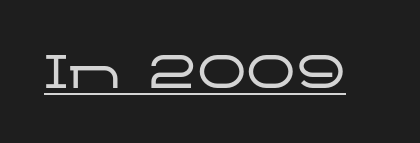
{"serif": "no", "italic": "no", "width": "wide", "stroke_contrast": "low", "x_height": "medium", "monospaced": "no", "underline": "yes", "letter_spacing": "normal", "letter_spacing_em": 0.0, "glyph_px": 55}
